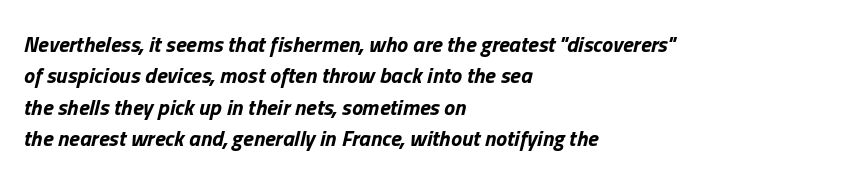
{"italic": "yes", "lean": "right", "slant_degrees": 13, "bold": "yes", "underline": "no", "align": "left", "line_spacing": "normal", "line_spacing_ratio": 1.43, "letter_spacing": "normal", "letter_spacing_em": 0.0, "glyph_px": 22}
